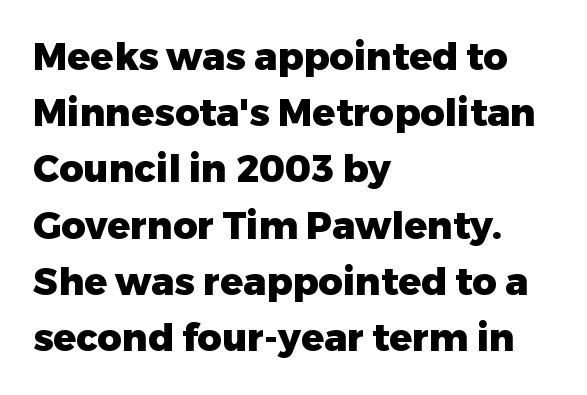
{"serif": "no", "italic": "no", "bold": "yes", "weight": "heavy", "width": "normal", "stroke_contrast": "low", "x_height": "medium", "monospaced": "no", "underline": "no", "align": "left", "line_spacing": "normal", "line_spacing_ratio": 1.48, "letter_spacing": "normal", "letter_spacing_em": 0.0, "glyph_px": 38}
